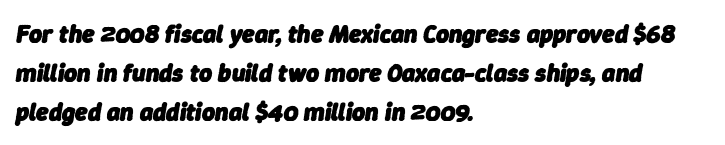
As a designer I'd log this as weight 700, bold. The passage shown stacks its lines at a standard gap. The passage is arranged the way most books set body copy — flush left. You can tell it's italic because the verticals aren't actually vertical. Nothing unusual about the tracking: characters are spaced as the font intends. Decoration check: the copy has no underline.
